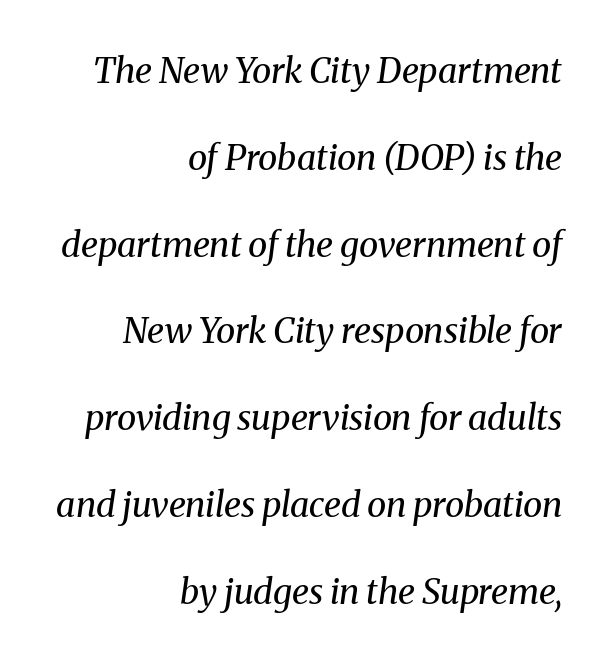
You could fit nearly another row in the gap between these rows. Classification — serif. Would a proofreader flag this as italicized? Yes. The passage shown is typed in a proportional face where columns would drift. The space directly below the letters is spotless. The letters sit at their default tracking, neither squeezed nor spread.
